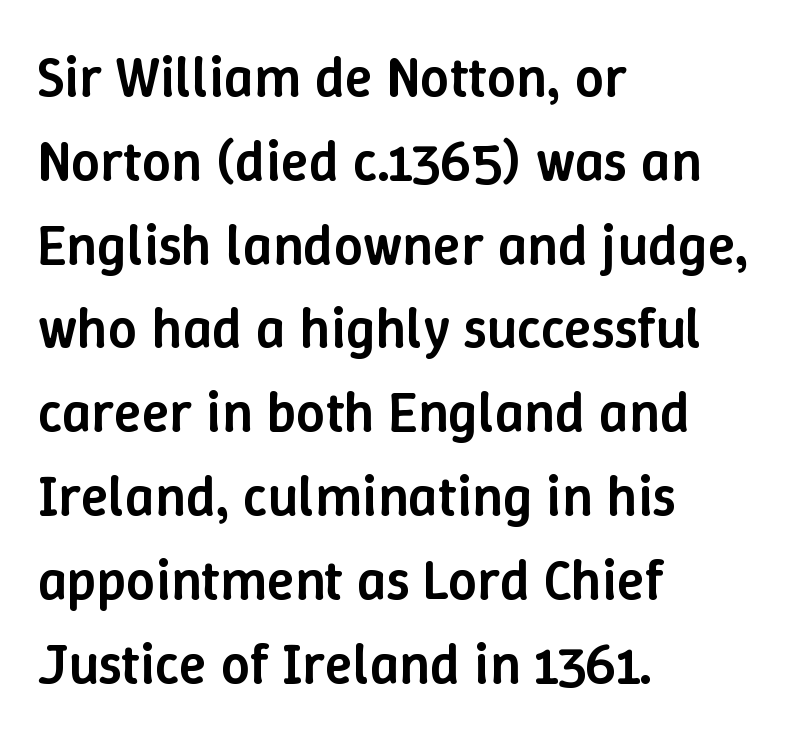
Q: Is the text bold? A: Semi-bold.
Q: Is the text italic (slanted)? A: No, it is upright.
Q: Is the text underlined? A: No.
Q: How is the paragraph aligned? A: Left-aligned.
Q: Is the spacing between letters normal or unusually wide? A: Normal.
Q: Is the spacing between lines tight, normal or loose? A: Normal.
Q: Width (condensed, normal, or wide)? A: Normal.
Q: Stroke contrast? A: Low.
Q: x-height? A: Medium.
Q: Monospaced? A: No.
